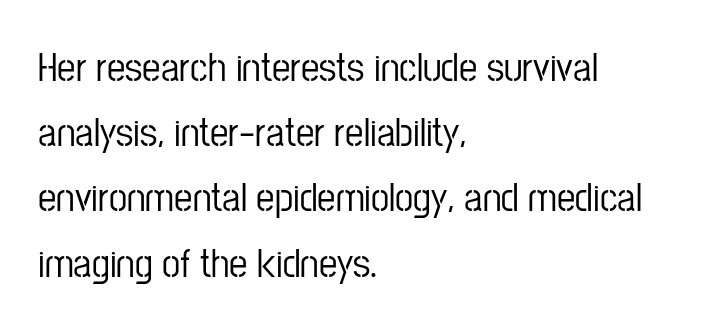
{"serif": "no", "italic": "no", "width": "condensed", "stroke_contrast": "low", "x_height": "medium", "monospaced": "no", "underline": "no", "align": "left", "line_spacing": "normal", "line_spacing_ratio": 1.59, "letter_spacing": "normal", "letter_spacing_em": 0.0, "glyph_px": 41}
